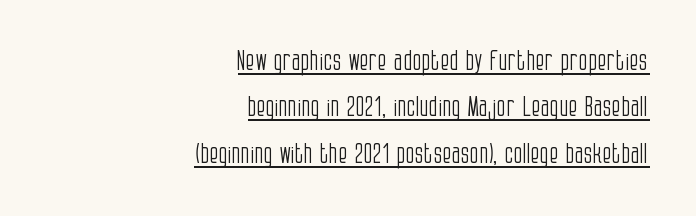
The image shows 27 px text type, upright; set right-aligned, line spacing 1.72x, normal letter spacing, underlined.
